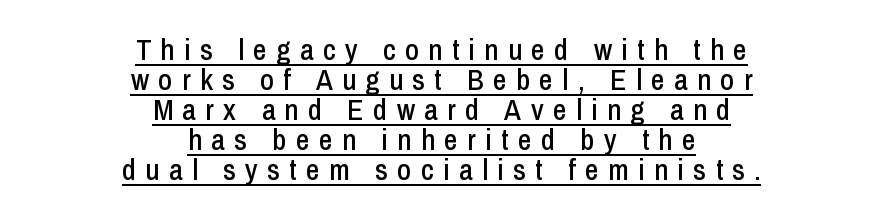
The image shows 30 px condensed sans-serif type, upright; set centered, tight line spacing (1.0x), unusually wide letter spacing (+0.31 em), underlined; low stroke contrast and a medium x-height.
